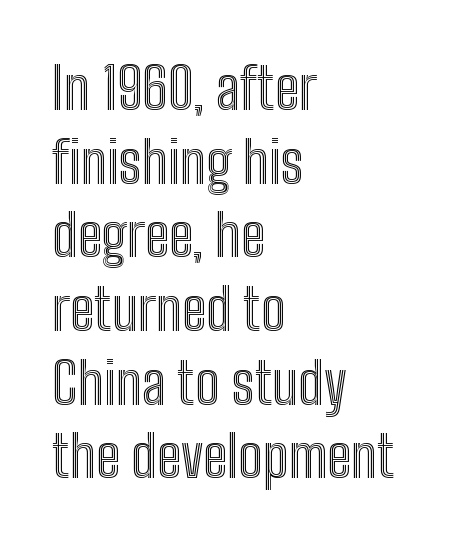
{"italic": "no", "width": "condensed", "x_height": "medium", "monospaced": "no", "underline": "no", "align": "left", "line_spacing": "normal", "line_spacing_ratio": 1.27, "letter_spacing": "normal", "letter_spacing_em": 0.0, "glyph_px": 58}
